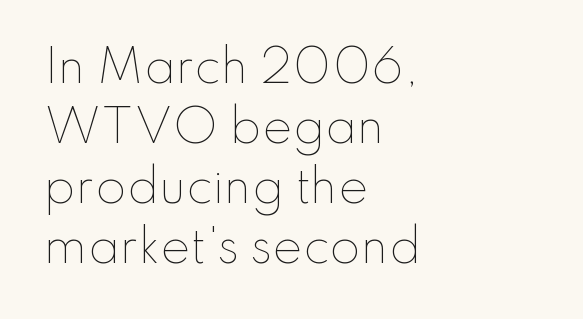
{"italic": "no", "bold": "no", "weight": "thin", "width": "normal", "stroke_contrast": "low", "x_height": "small", "monospaced": "no", "underline": "no", "align": "left", "line_spacing": "normal", "line_spacing_ratio": 1.33, "letter_spacing": "normal", "letter_spacing_em": 0.0, "glyph_px": 45}
